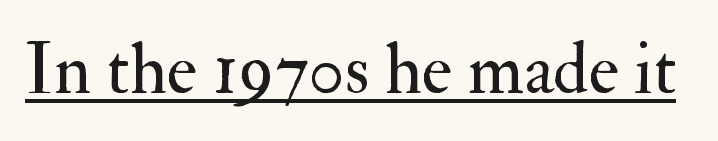
{"serif": "yes", "italic": "no", "bold": "no", "weight": "regular", "width": "normal", "stroke_contrast": "medium", "x_height": "small", "monospaced": "no", "underline": "yes", "letter_spacing": "normal", "letter_spacing_em": 0.0, "glyph_px": 72}
